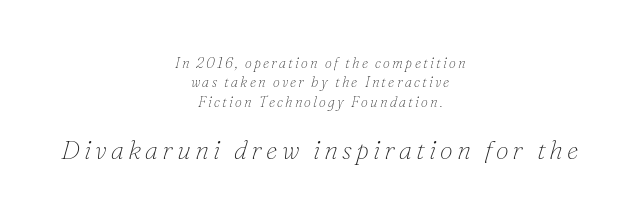
The image shows 26 px text type, italic (leaning right); set centered, normal line spacing (1.39x), not underlined; the second (bottom) block is 1.86x larger.
